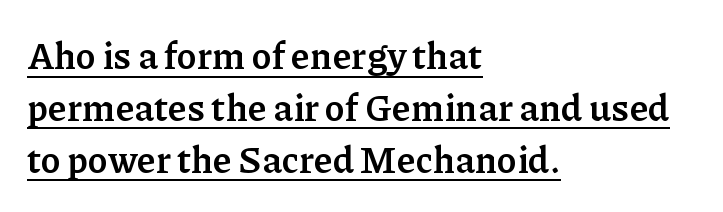
{"serif": "yes", "italic": "no", "bold": "yes", "weight": "semibold", "width": "normal", "stroke_contrast": "low", "x_height": "medium", "monospaced": "no", "underline": "yes", "align": "left", "line_spacing": "normal", "line_spacing_ratio": 1.4, "letter_spacing": "normal", "letter_spacing_em": 0.0, "glyph_px": 37}
